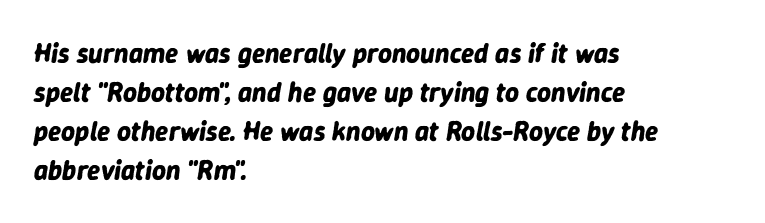
{"italic": "yes", "lean": "right", "slant_degrees": 9, "bold": "yes", "underline": "no", "align": "left", "line_spacing": "normal", "line_spacing_ratio": 1.45, "letter_spacing": "normal", "letter_spacing_em": 0.0, "glyph_px": 27}
